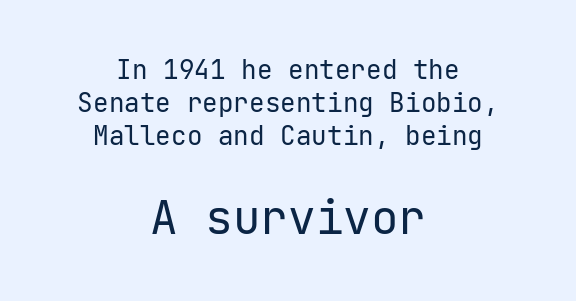
{"serif": "no", "italic": "no", "bold": "no", "weight": "regular", "width": "normal", "stroke_contrast": "low", "x_height": "medium", "underline": "no", "align": "center", "line_spacing": "normal", "line_spacing_ratio": 1.26, "letter_spacing": "normal", "letter_spacing_em": 0.0, "larger_block": "second", "size_ratio": 1.77, "glyph_px": 46}
